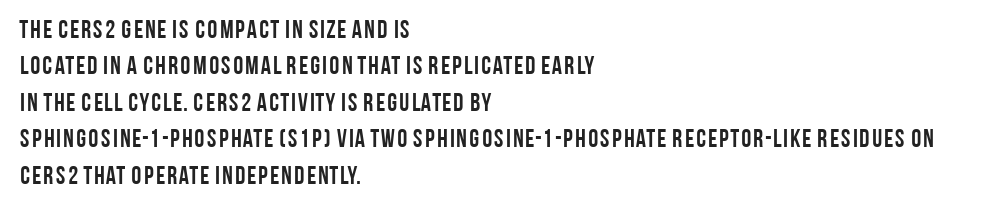
The image shows 25 px bold type, upright; set left-aligned, normal line spacing (1.46x), normal letter spacing, not underlined.
